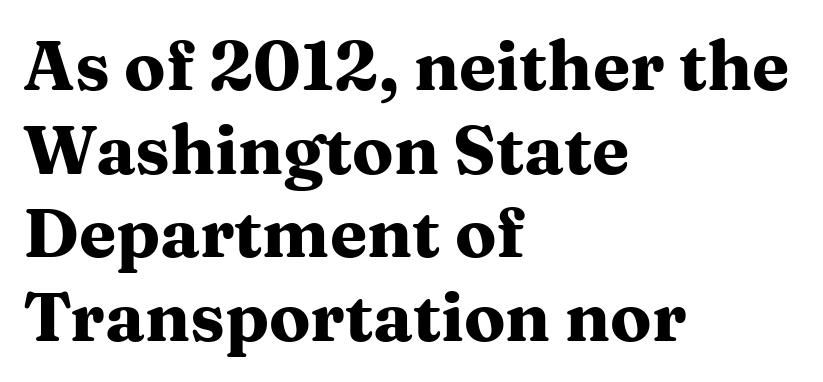
The image shows 68 px heavy, wide serif type, upright; set left-aligned, line spacing 1.23x, normal letter spacing, not underlined; medium stroke contrast and a medium x-height.
